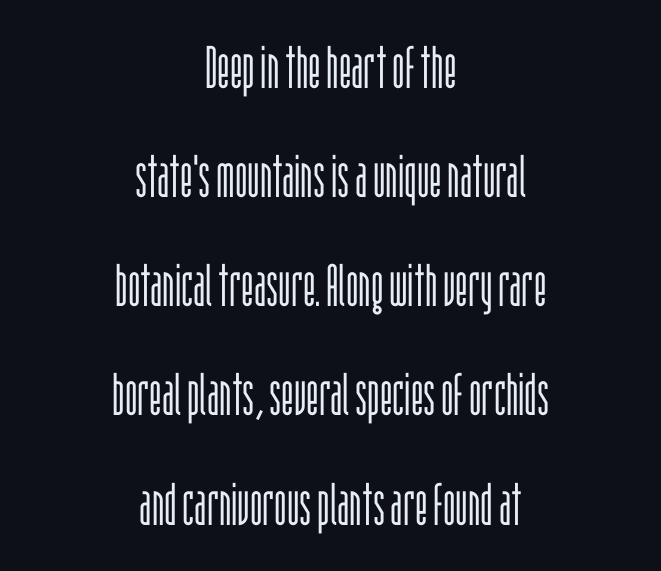
Nope, no serifs anywhere on these letters. Do the letters lean? They stand straight. The strokes carry an ordinary text weight at most. Do the characters align in a grid? No, the font is proportional. Rule under the text: the space is simply empty.
